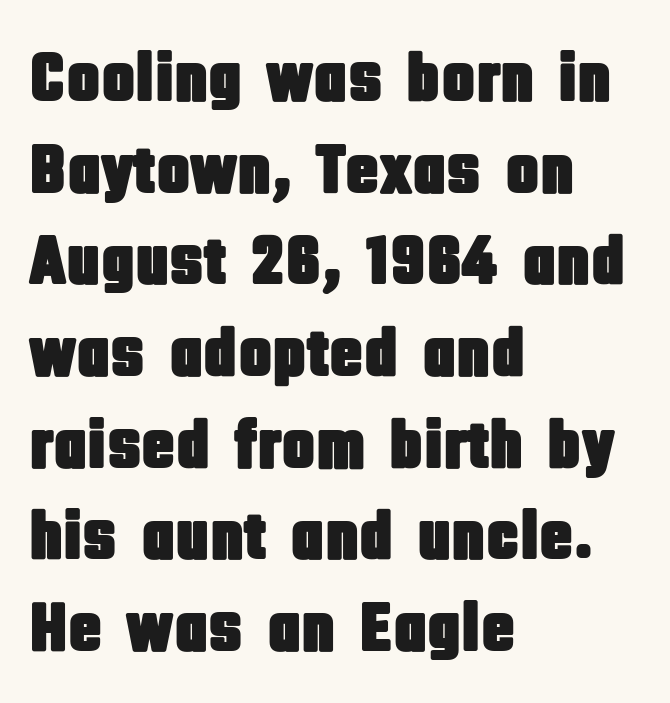
Q: Is the text italic (slanted)? A: No, it is upright.
Q: Is the typeface a serif or a sans-serif typeface? A: Sans-serif.
Q: Is the text underlined? A: No.
Q: How is the paragraph aligned? A: Left-aligned.
Q: Is the spacing between letters normal or unusually wide? A: Normal.
Q: Is the spacing between lines tight, normal or loose? A: Normal.
Q: Width (condensed, normal, or wide)? A: Condensed.
Q: Stroke contrast? A: Low.
Q: x-height? A: Large.
Q: Monospaced? A: No.
